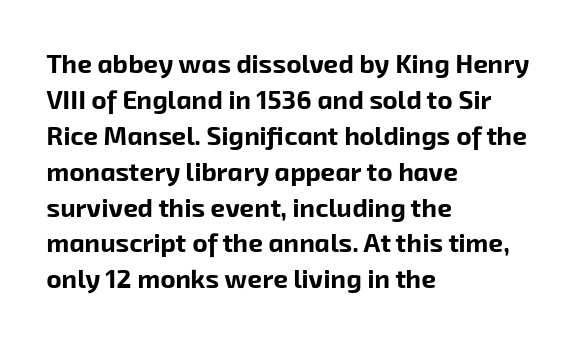
A dark, heavy texture on the line: the type is bold. One glance says typical: line gaps are just what's usual. The space directly below the letters is spotless. Line beginnings align vertically; line endings do not.
